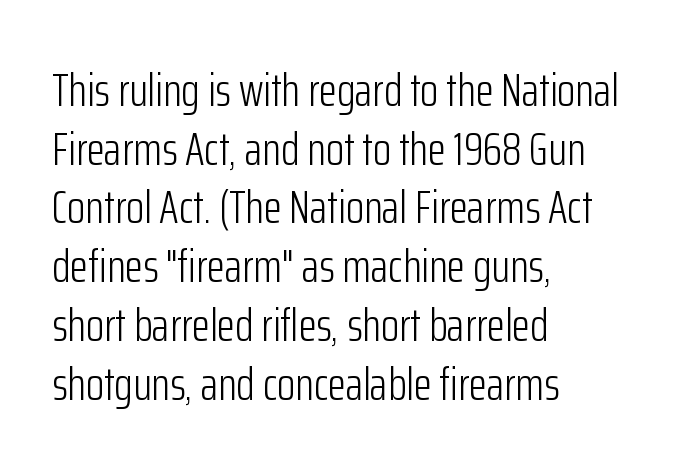
Q: Is the text bold? A: No.
Q: Is the text italic (slanted)? A: No, it is upright.
Q: Is the typeface a serif or a sans-serif typeface? A: Sans-serif.
Q: Is the text underlined? A: No.
Q: How is the paragraph aligned? A: Left-aligned.
Q: Is the spacing between letters normal or unusually wide? A: Normal.
Q: Is the spacing between lines tight, normal or loose? A: Normal.
Q: Width (condensed, normal, or wide)? A: Condensed.
Q: Stroke contrast? A: Low.
Q: x-height? A: Medium.
Q: Monospaced? A: No.
